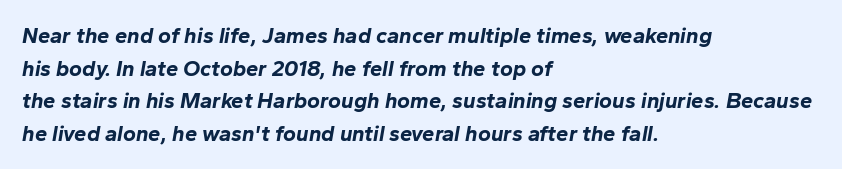
Honestly, there is no underline to notice here at all. The letters sit at their default tracking, neither squeezed nor spread. Short and long lines alike share a common starting point at left. Reading down the column, the eye jumps a familiar distance to each next line. Heft: maximum for text — a bold. When letters slant like this, we call the style italic.
